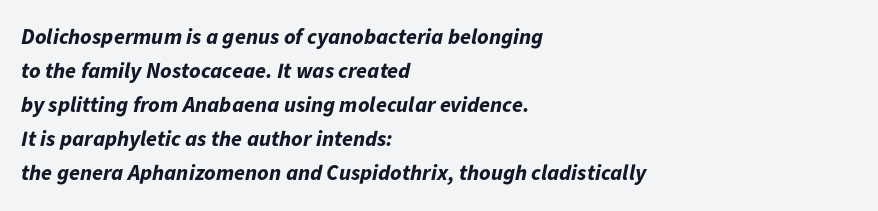
Bare-footed words on every line. A classic flush-left, rag-right setting is used for this passage. Is the letter spacing exaggerated? No — it looks like the ordinary default. Evenly set lines give the paragraph a standard silhouette.
